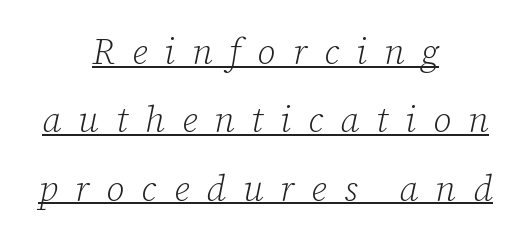
Is there much room between lines? Yes — plenty of vertical air separates them. What stands out about the letter spacing? Its width — letters are far apart. The letters look calm and open, with moderate or lighter stems. These lines are rendered in a variable-pitch font. The passage shown leans; its letterforms are oblique. Caption: multi-line text, centered on the measure.
